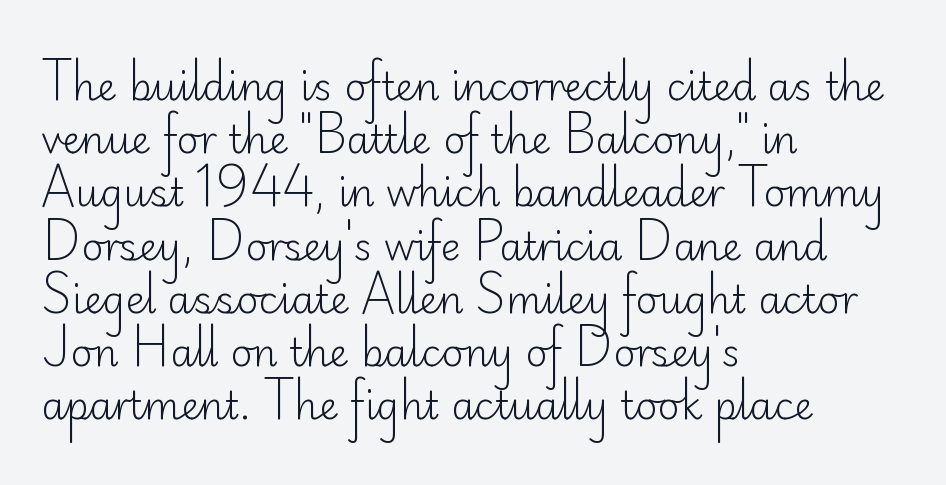
The image shows 38 px light sans-serif type, upright; set left-aligned, normal line spacing (1.4x), normal letter spacing, not underlined; low stroke contrast and a small x-height.
